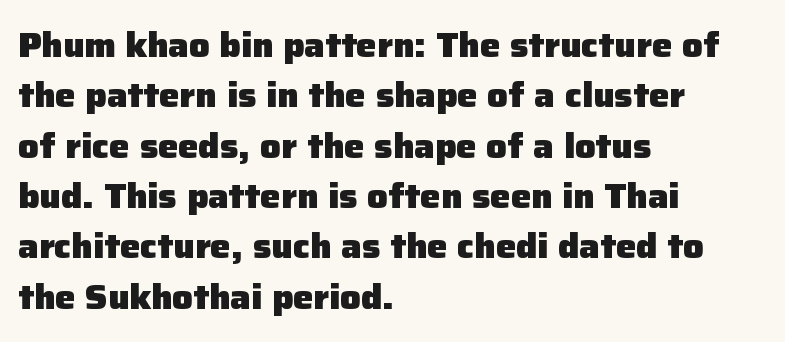
Q: Is the text bold? A: Yes.
Q: Is the text italic (slanted)? A: No, it is upright.
Q: Is the typeface a serif or a sans-serif typeface? A: Sans-serif.
Q: Is the text underlined? A: No.
Q: How is the paragraph aligned? A: Left-aligned.
Q: Is the spacing between letters normal or unusually wide? A: Normal.
Q: Is the spacing between lines tight, normal or loose? A: Normal.
Q: Width (condensed, normal, or wide)? A: Normal.
Q: Stroke contrast? A: Low.
Q: x-height? A: Medium.
Q: Monospaced? A: No.
